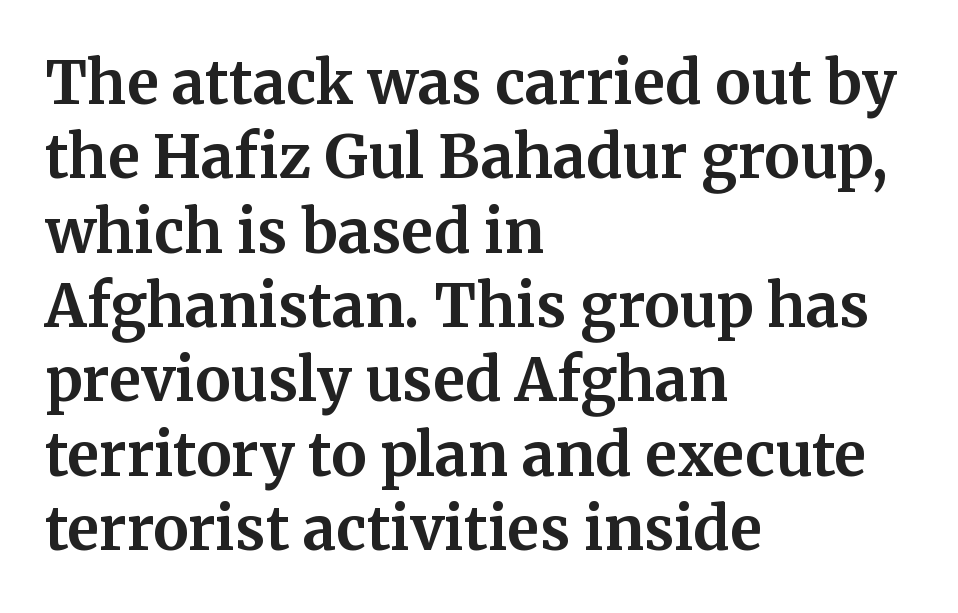
What kind of face is this? One with serifs. The words here are not underlined. This sample has the flowing, uneven cadence of proportional lettering. The ragged edge is on the right, which tells us the setting is flush left. Spacing between characters is what you'd get straight out of the box.
